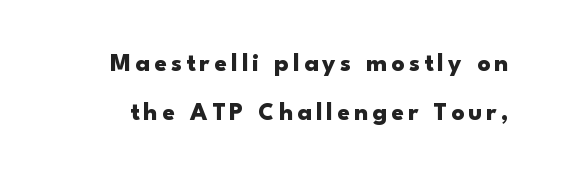
Q: Is the text bold? A: Yes.
Q: Is the text italic (slanted)? A: No, it is upright.
Q: Is the text underlined? A: No.
Q: Is the spacing between lines tight, normal or loose? A: Loose.
